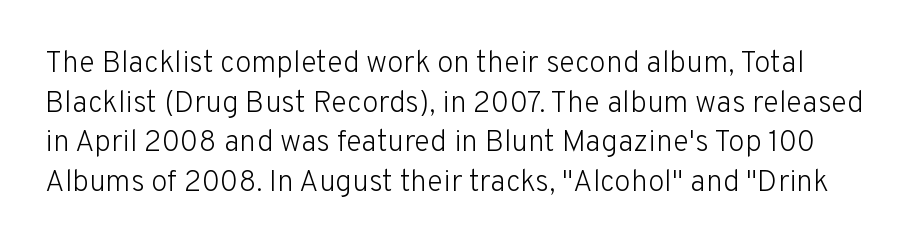
Q: Is the text bold? A: No.
Q: Is the text italic (slanted)? A: No, it is upright.
Q: Is the typeface a serif or a sans-serif typeface? A: Sans-serif.
Q: Is the text underlined? A: No.
Q: Is the spacing between letters normal or unusually wide? A: Normal.
Q: Is the spacing between lines tight, normal or loose? A: Normal.
Q: Width (condensed, normal, or wide)? A: Normal.
Q: Stroke contrast? A: Low.
Q: x-height? A: Medium.
Q: Monospaced? A: No.
